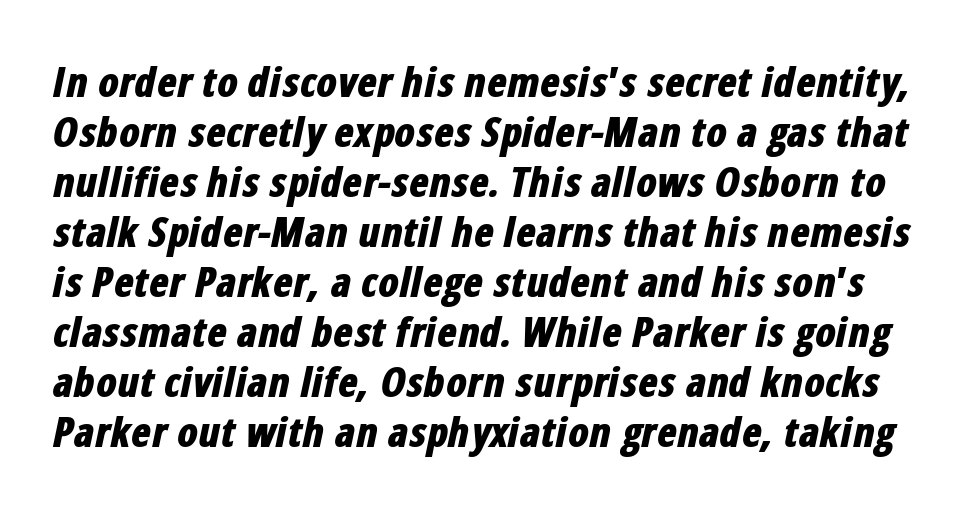
The image shows 41 px bold, condensed type, italic (leaning right); set line spacing 1.22x, normal letter spacing, not underlined; low stroke contrast and a medium x-height.
